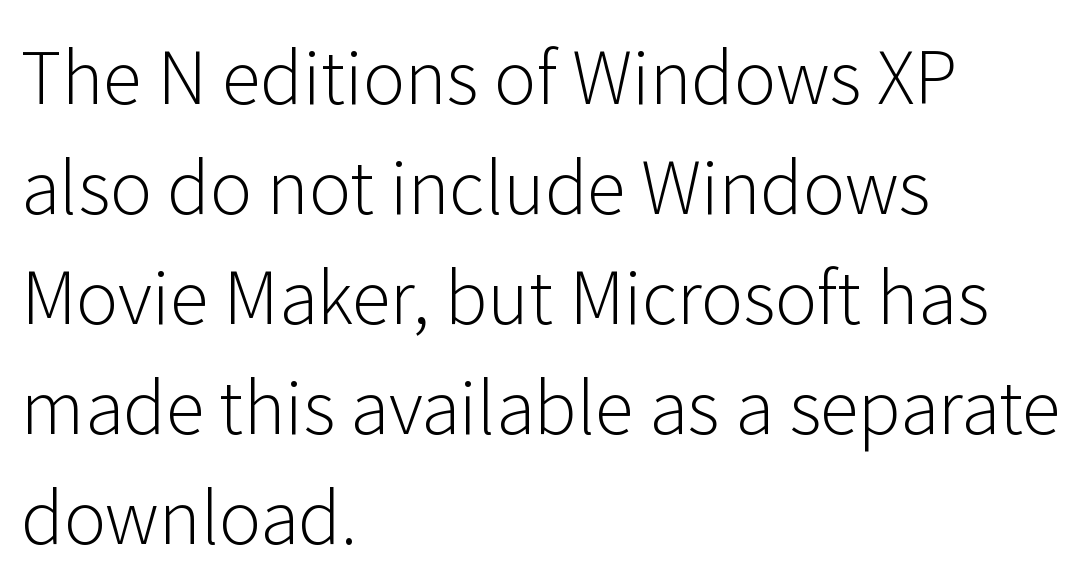
{"serif": "no", "italic": "no", "bold": "no", "weight": "light", "width": "normal", "stroke_contrast": "low", "x_height": "medium", "monospaced": "no", "underline": "no", "align": "left", "line_spacing": "normal", "line_spacing_ratio": 1.55, "letter_spacing": "normal", "letter_spacing_em": 0.0, "glyph_px": 71}
